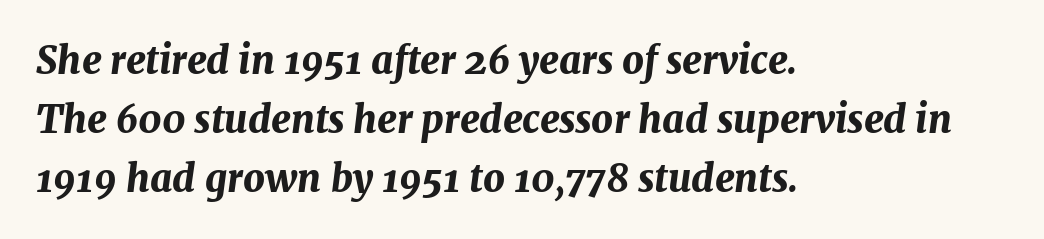
{"italic": "yes", "lean": "right", "slant_degrees": 7, "bold": "yes", "weight": "bold", "width": "normal", "stroke_contrast": "medium", "x_height": "medium", "monospaced": "no", "underline": "no", "align": "left", "line_spacing": "normal", "line_spacing_ratio": 1.55, "letter_spacing": "normal", "letter_spacing_em": 0.0, "glyph_px": 38}
